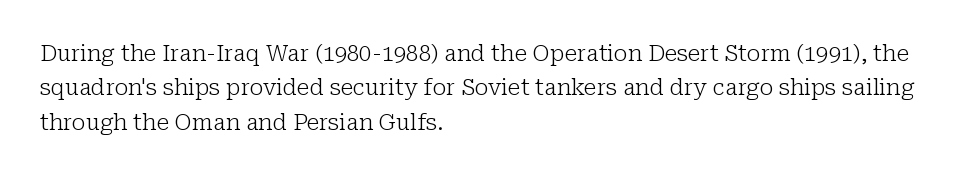
The image shows 22 px text type, upright; set left-aligned, normal line spacing (1.56x), normal letter spacing, not underlined.
